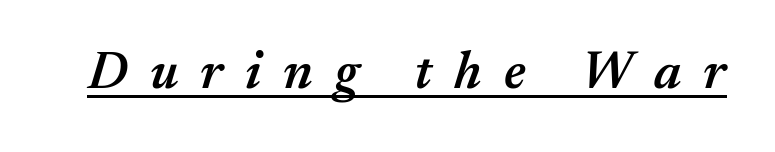
{"italic": "yes", "lean": "right", "slant_degrees": 17, "bold": "semi", "weight": "semibold", "width": "normal", "stroke_contrast": "medium", "x_height": "medium", "monospaced": "no", "underline": "yes", "letter_spacing": "wide", "letter_spacing_em": 0.42, "glyph_px": 53}
